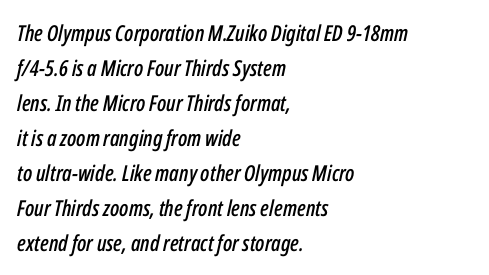
The image shows 22 px text type, italic (leaning right); set left-aligned, normal line spacing (1.59x), normal letter spacing, not underlined.
